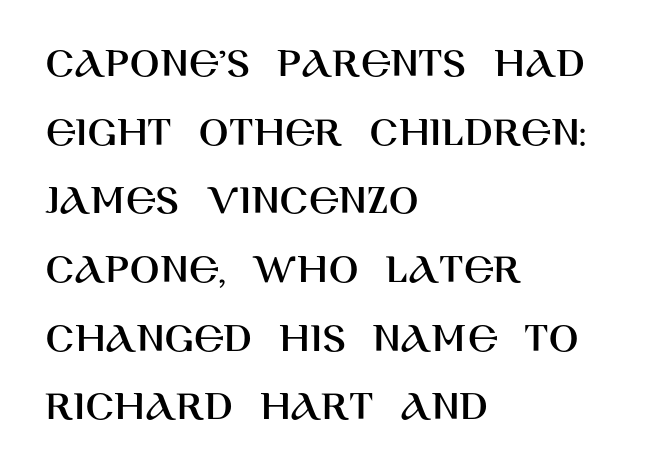
The image shows 44 px sans-serif type, upright; set left-aligned, normal line spacing (1.56x), normal letter spacing, not underlined; high stroke contrast and a large x-height.
